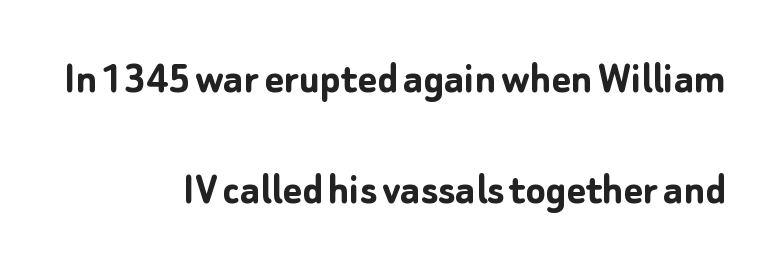
The image shows 46 px semibold sans-serif type, upright; set right-aligned, loose line spacing (2.41x), normal letter spacing, not underlined; low stroke contrast and a medium x-height.
